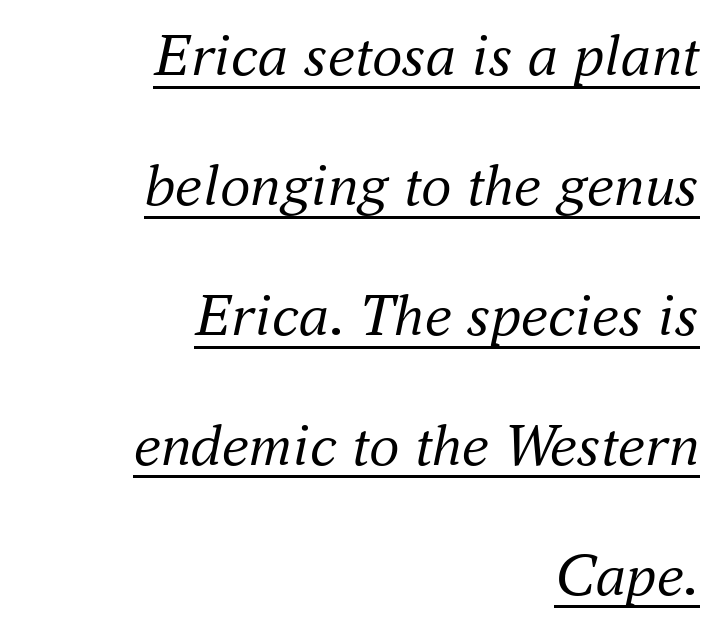
{"serif": "yes", "italic": "yes", "lean": "right", "slant_degrees": 16, "bold": "no", "weight": "regular", "width": "normal", "stroke_contrast": "medium", "x_height": "small", "monospaced": "no", "underline": "yes", "align": "right", "line_spacing": "loose", "line_spacing_ratio": 2.13, "letter_spacing": "normal", "letter_spacing_em": 0.0, "glyph_px": 61}
